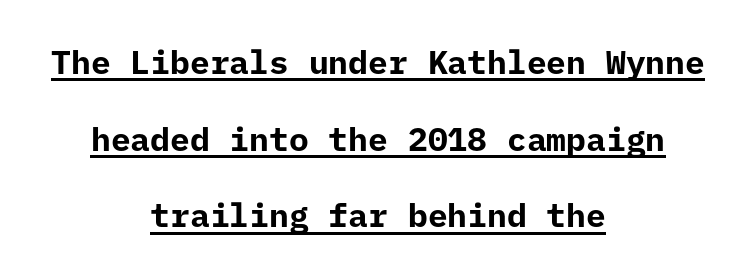
{"serif": "no", "italic": "no", "bold": "yes", "weight": "bold", "width": "normal", "stroke_contrast": "low", "x_height": "medium", "underline": "yes", "align": "center", "line_spacing": "loose", "line_spacing_ratio": 2.32, "letter_spacing": "normal", "letter_spacing_em": 0.0, "glyph_px": 33}
